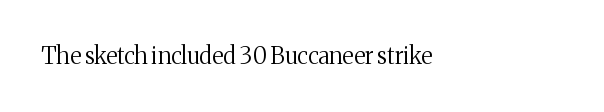
Q: Is the text bold? A: No.
Q: Is the text italic (slanted)? A: No, it is upright.
Q: Is the text underlined? A: No.
Q: How is the paragraph aligned? A: Left-aligned.
Q: Is the spacing between letters normal or unusually wide? A: Normal.
